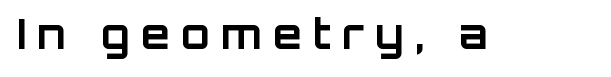
The image shows 42 px bold sans-serif type, upright; set unusually wide letter spacing (+0.26 em), not underlined; low stroke contrast and a large x-height.
